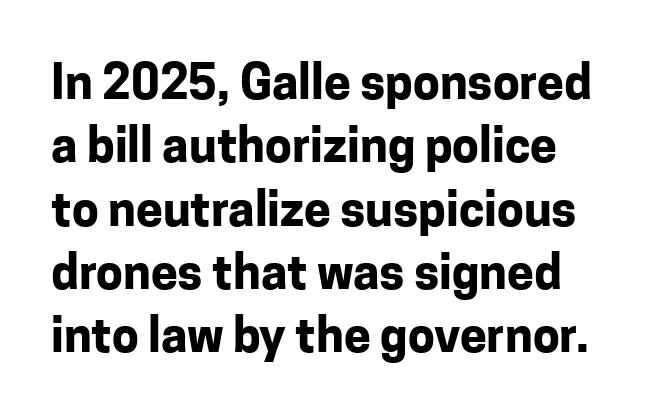
The image shows 48 px bold sans-serif type, upright; set normal line spacing (1.32x), normal letter spacing, not underlined; low stroke contrast and a medium x-height.
